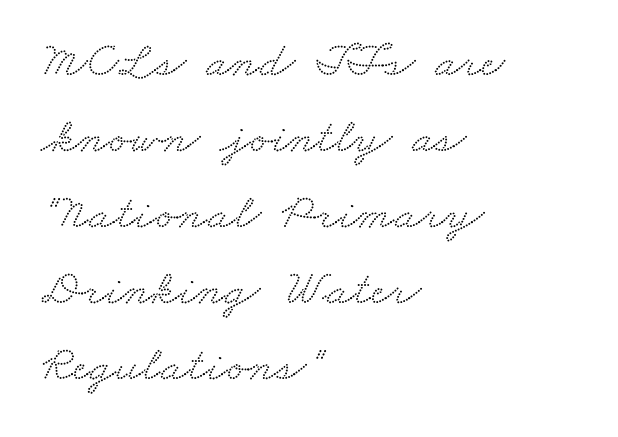
{"serif": "yes", "width": "wide", "stroke_contrast": "medium", "x_height": "small", "monospaced": "no", "underline": "no", "align": "left", "line_spacing": "normal", "line_spacing_ratio": 1.52, "letter_spacing": "normal", "letter_spacing_em": 0.0, "glyph_px": 50}
